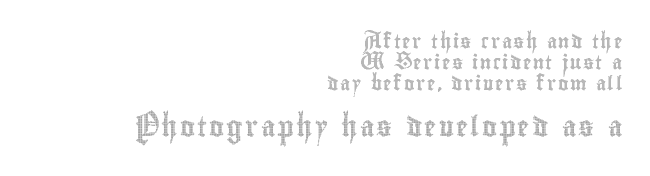
The block of text has a typical density, with ordinary space between rows. In terms of posture, this sample is upright. Is the block centered? No — it sits flush against the right margin. Anything drawn beneath the words? Only blank space.
